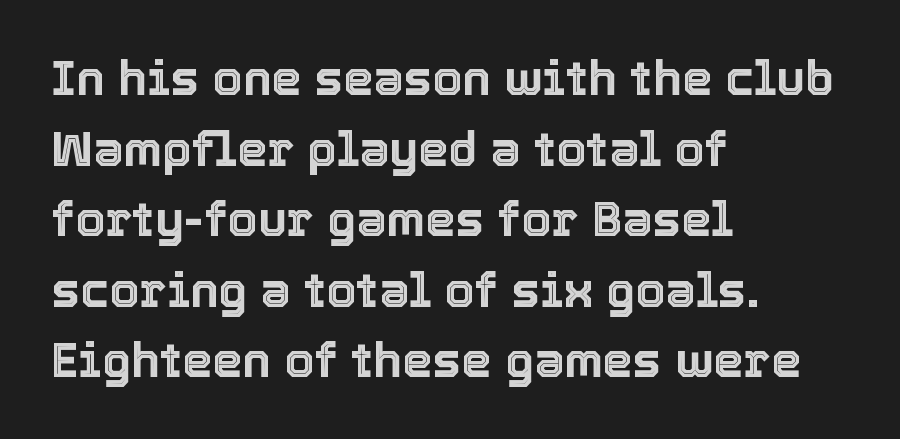
The image shows 48 px text type, upright; set left-aligned, normal line spacing (1.47x), normal letter spacing, not underlined; a medium x-height.
